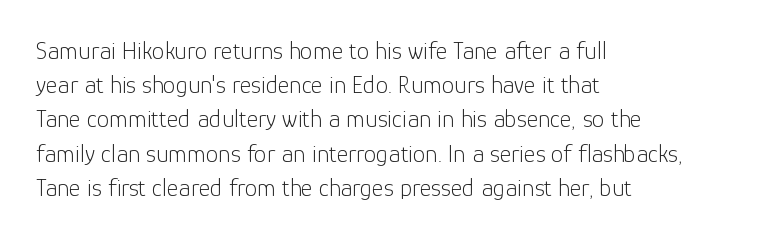
The area under the type is left untouched. A roman cut, with each character standing at attention. Observe the ordinary spacing: letters are neighbours, not strangers. Notice how the passage keeps a crisp vertical edge on the left only.
